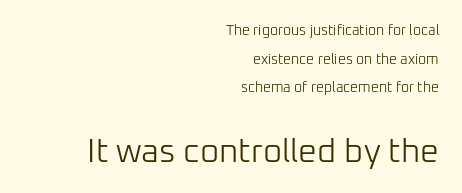
The image shows 33 px light sans-serif type, upright; set right-aligned, loose line spacing (2.05x), normal letter spacing, not underlined; the second (bottom) block is 2.36x larger; low stroke contrast and a medium x-height.
